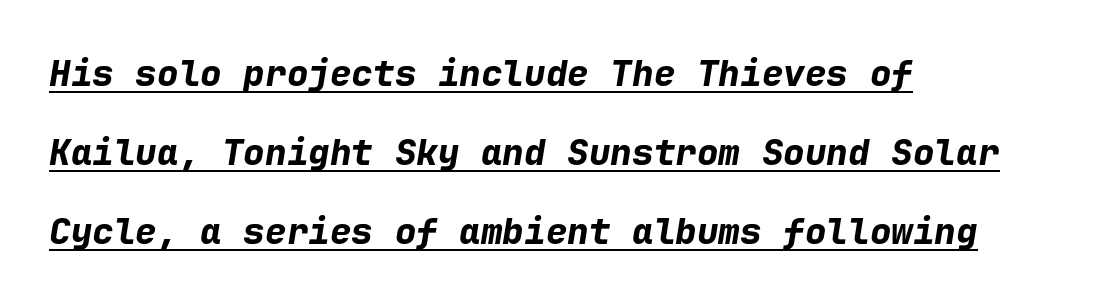
{"italic": "yes", "lean": "right", "slant_degrees": 9, "bold": "yes", "weight": "bold", "width": "normal", "stroke_contrast": "low", "x_height": "medium", "monospaced": "yes", "underline": "yes", "align": "left", "line_spacing": "loose", "line_spacing_ratio": 2.19, "letter_spacing": "normal", "letter_spacing_em": 0.0, "glyph_px": 36}
